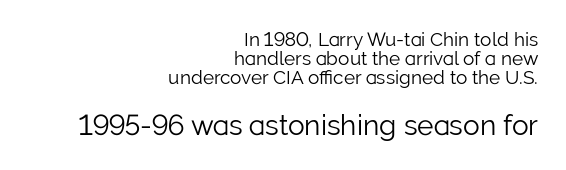
It's the straight-up-and-down kind of type. Teacher's note: observe the even right margin — that is flush-right alignment. These glyphs show unthickened strokes, regular width or finer. The rendering uses natural spacing where letterforms have individual widths.
